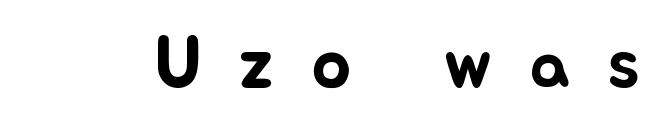
{"italic": "no", "width": "normal", "stroke_contrast": "low", "x_height": "small", "monospaced": "no", "underline": "no", "letter_spacing": "wide", "letter_spacing_em": 0.49, "glyph_px": 74}
